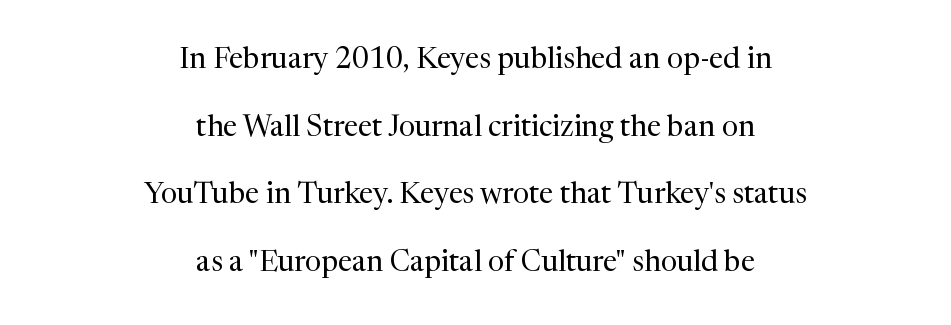
Q: Is the text bold? A: No.
Q: Is the text italic (slanted)? A: No, it is upright.
Q: Is the typeface a serif or a sans-serif typeface? A: Serif.
Q: Is the text underlined? A: No.
Q: How is the paragraph aligned? A: Centered.
Q: Is the spacing between letters normal or unusually wide? A: Normal.
Q: Is the spacing between lines tight, normal or loose? A: Loose.
Q: Width (condensed, normal, or wide)? A: Normal.
Q: Stroke contrast? A: Medium.
Q: x-height? A: Medium.
Q: Monospaced? A: No.
